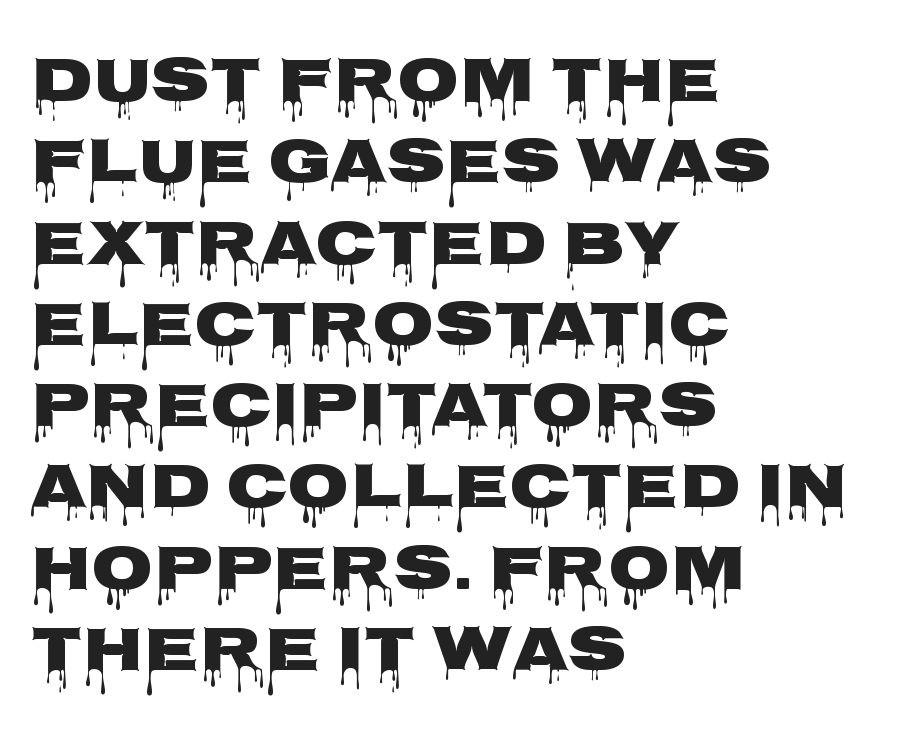
Serif or sans? Sans — the stroke terminals are bare. This sample uses plain, unmodified letter spacing. Caption: multi-line text, flush left, ragged right. You could not count columns in this text — the font is proportionally spaced. The space between consecutive lines is moderate.
